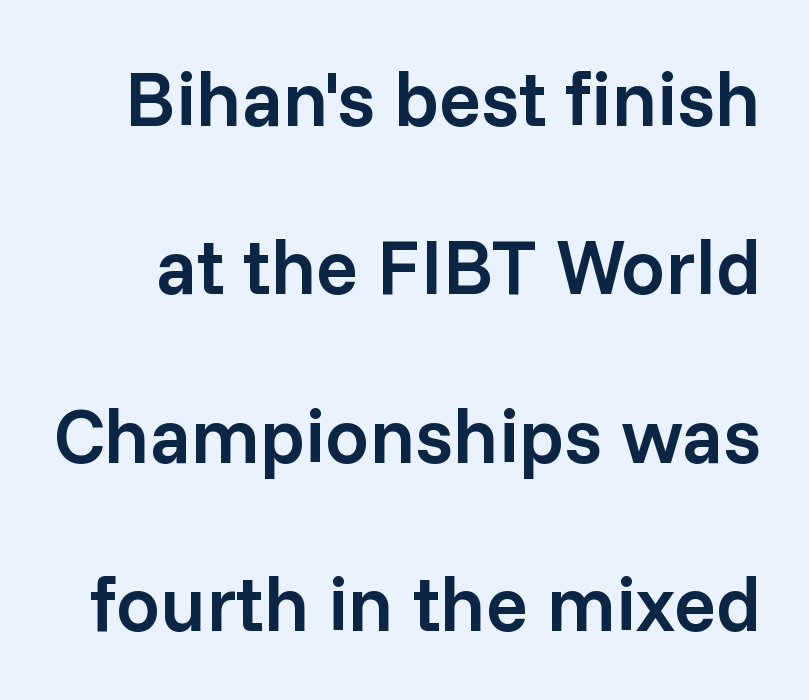
{"serif": "no", "italic": "no", "bold": "semi", "weight": "semibold", "width": "normal", "stroke_contrast": "low", "x_height": "medium", "monospaced": "no", "underline": "no", "line_spacing": "loose", "line_spacing_ratio": 2.16, "letter_spacing": "normal", "letter_spacing_em": 0.0, "glyph_px": 78}
